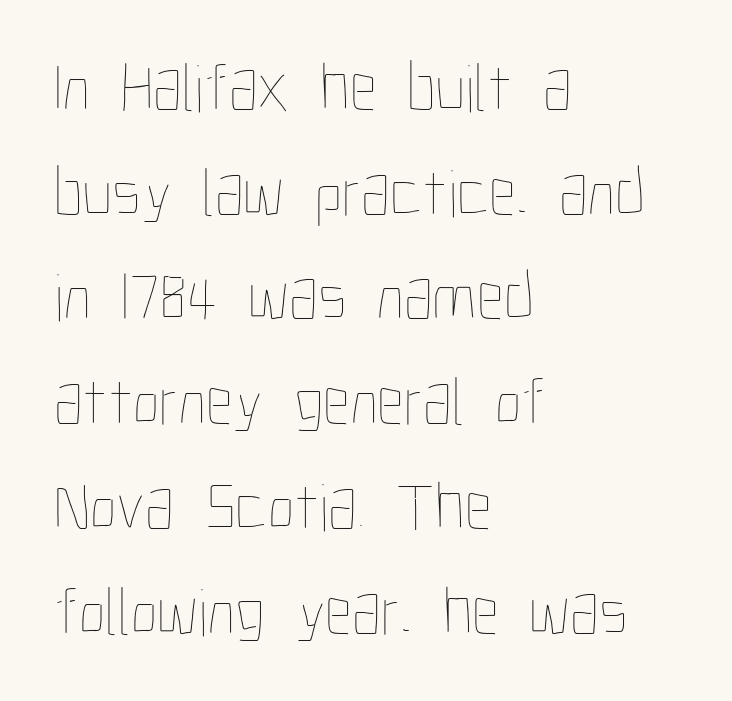
{"italic": "no", "bold": "no", "weight": "thin", "width": "condensed", "stroke_contrast": "low", "x_height": "medium", "monospaced": "no", "underline": "no", "align": "left", "line_spacing": "normal", "line_spacing_ratio": 1.54, "letter_spacing": "normal", "letter_spacing_em": 0.0, "glyph_px": 68}
